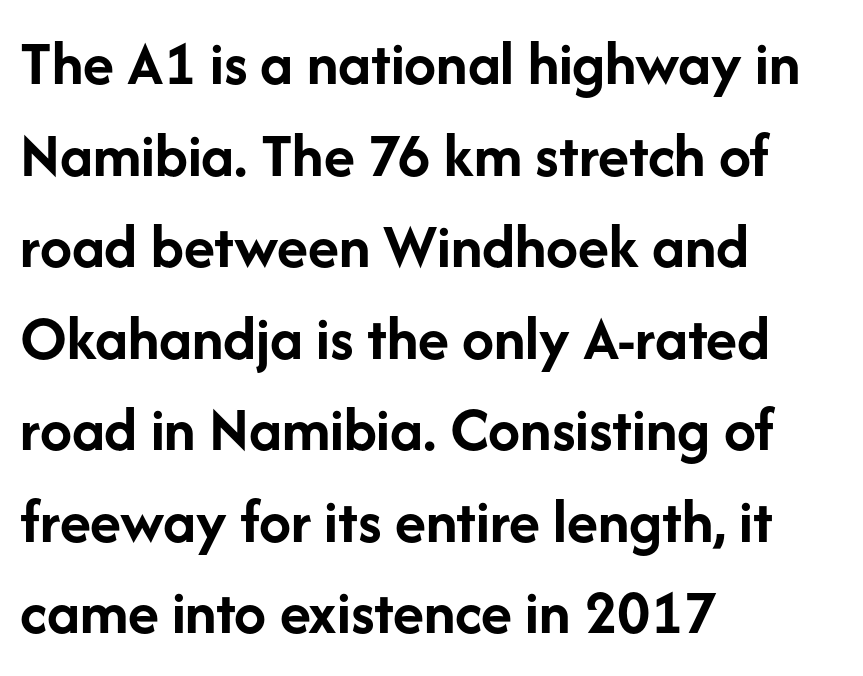
Q: Is the text bold? A: Yes.
Q: Is the text italic (slanted)? A: No, it is upright.
Q: Is the typeface a serif or a sans-serif typeface? A: Sans-serif.
Q: Is the text underlined? A: No.
Q: How is the paragraph aligned? A: Left-aligned.
Q: Is the spacing between letters normal or unusually wide? A: Normal.
Q: Is the spacing between lines tight, normal or loose? A: Normal.
Q: Width (condensed, normal, or wide)? A: Normal.
Q: Stroke contrast? A: Low.
Q: x-height? A: Medium.
Q: Monospaced? A: No.
